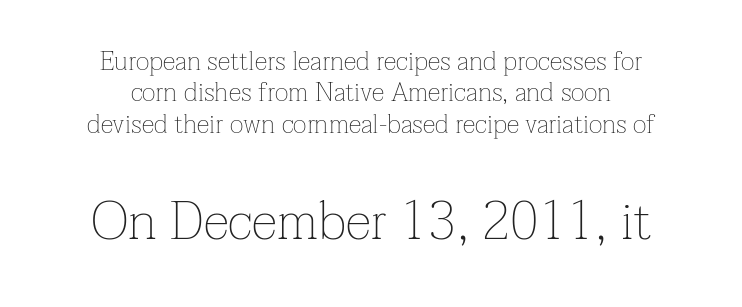
Q: Is the text bold? A: No.
Q: Is the text italic (slanted)? A: No, it is upright.
Q: Is the typeface a serif or a sans-serif typeface? A: Serif.
Q: Is the text underlined? A: No.
Q: How is the paragraph aligned? A: Centered.
Q: Is the spacing between letters normal or unusually wide? A: Normal.
Q: Which block of text is set in a larger size, the first (top) or the second (bottom)? A: The second (bottom) one.
Q: Width (condensed, normal, or wide)? A: Normal.
Q: Stroke contrast? A: Low.
Q: x-height? A: Medium.
Q: Monospaced? A: No.
